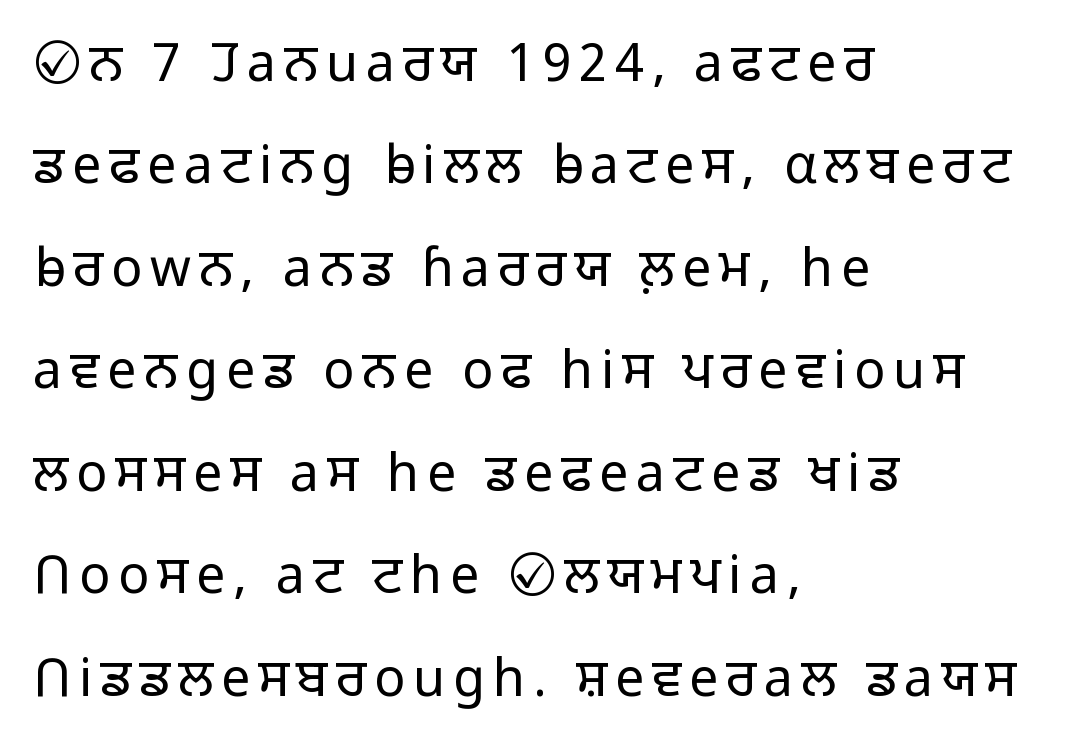
The image shows 52 px light sans-serif type, upright; set left-aligned, loose line spacing (1.97x), not underlined; low stroke contrast and a medium x-height.
